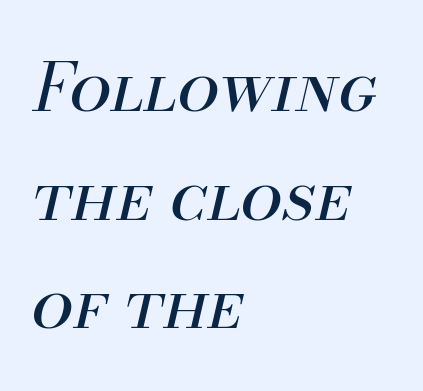
Q: Is the text bold? A: No.
Q: Is the text italic (slanted)? A: Yes, it leans right by about 13 degrees.
Q: Is the text underlined? A: No.
Q: How is the paragraph aligned? A: Left-aligned.
Q: Is the spacing between letters normal or unusually wide? A: Normal.
Q: Is the spacing between lines tight, normal or loose? A: Normal.
Q: Width (condensed, normal, or wide)? A: Normal.
Q: Stroke contrast? A: Medium.
Q: x-height? A: Small.
Q: Monospaced? A: No.
